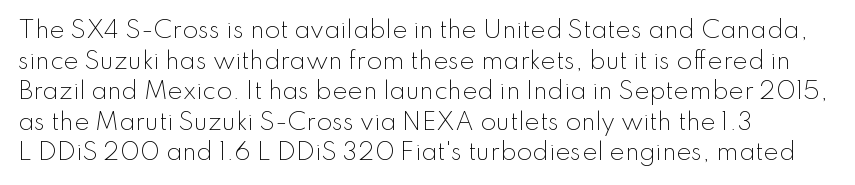
Vertical spacing — default. The text block is weighted toward the left margin, trailing off unevenly rightward. The baseline area is clear. These lines keep a tight, regular rhythm from letter to letter. No extra ink here — the face is not bold.
